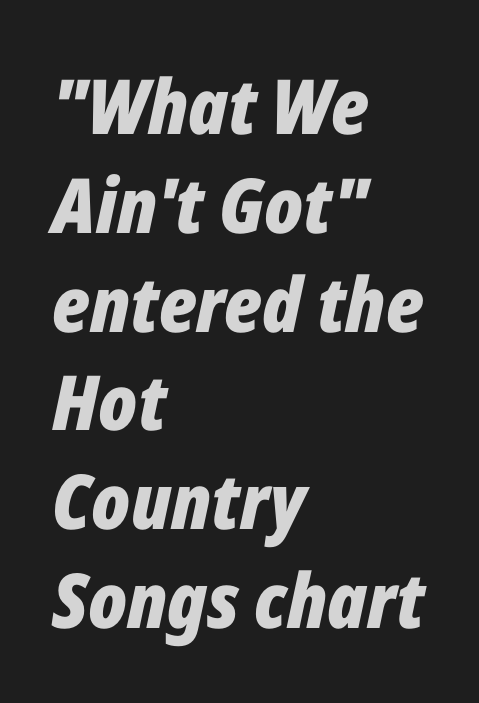
The image shows 76 px bold, condensed type, italic (leaning right); set left-aligned, normal line spacing (1.3x), normal letter spacing, not underlined; low stroke contrast and a medium x-height.
